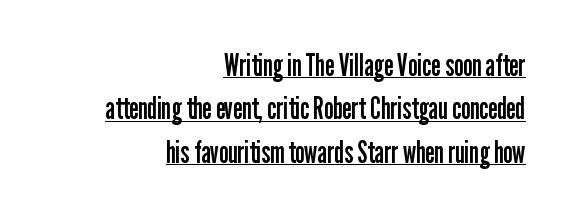
{"serif": "no", "italic": "no", "bold": "no", "weight": "regular", "width": "condensed", "stroke_contrast": "low", "x_height": "medium", "monospaced": "no", "underline": "yes", "align": "right", "line_spacing": "normal", "line_spacing_ratio": 1.45, "letter_spacing": "normal", "letter_spacing_em": 0.0, "glyph_px": 30}
